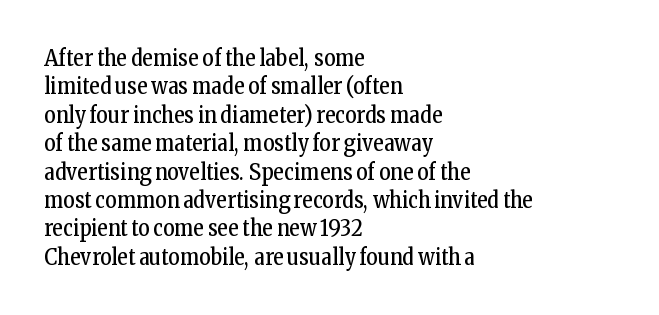
Rule under the text: the space is simply empty. Honestly, the letter spacing is just normal — you wouldn't notice it. The font's upright variant was chosen for this text. The strokes are not fattened; the text isn't bold. Layout note: lines flush left. The designer left line spacing at the default.
